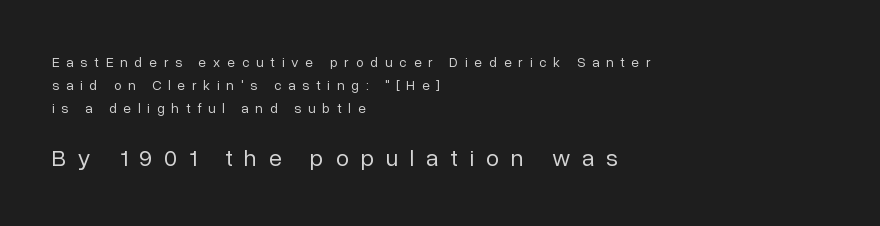
{"italic": "no", "bold": "no", "underline": "no", "align": "left", "line_spacing": "normal", "line_spacing_ratio": 1.65, "letter_spacing": "wide", "letter_spacing_em": 0.49, "larger_block": "second", "size_ratio": 1.71, "glyph_px": 24}
